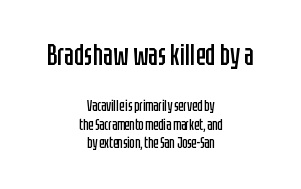
This sample has the flowing, uneven cadence of proportional lettering. The letters carry no serifs — their stems end cleanly without finishing strokes. The words here are not underlined. The letterforms sit shoulder to shoulder at normal distance. Ink coverage per letter is moderate at most.
